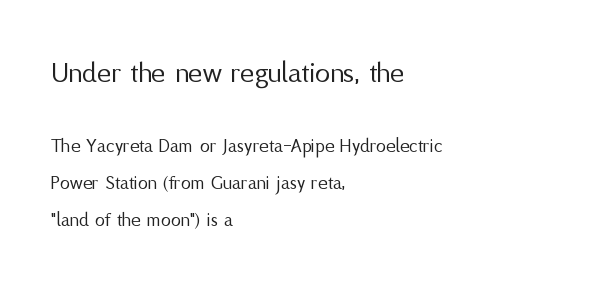
Character widths vary here, with narrow letters taking less room than wide ones. A student would call this left alignment; a typographer would say flush left, rag right. Compare the two chunks: the upper has the greater cap height. Ink coverage per letter is moderate at most. Check where the strokes stop: nothing finishes them off — pure sans.
